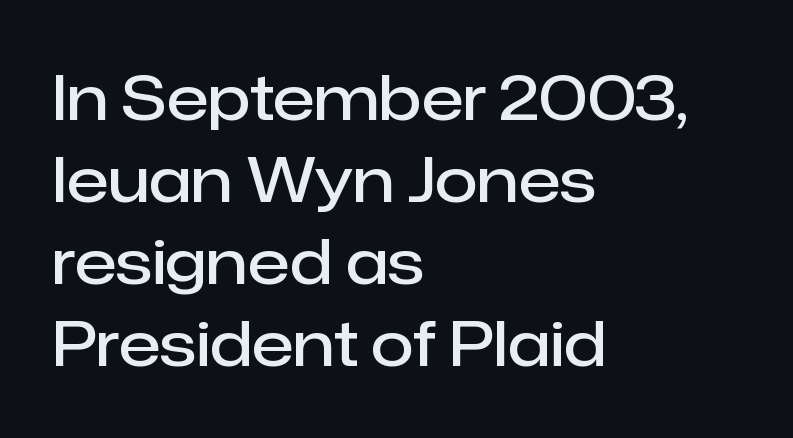
The image shows 62 px semibold sans-serif type, upright; set left-aligned, normal line spacing (1.32x), normal letter spacing, not underlined; low stroke contrast and a medium x-height.
